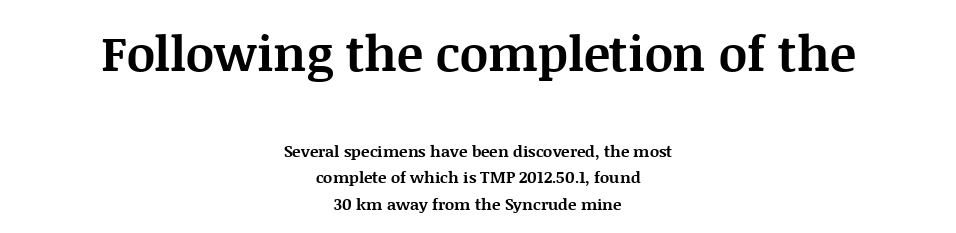
Q: Is the text bold? A: Yes.
Q: Is the text italic (slanted)? A: No, it is upright.
Q: Is the typeface a serif or a sans-serif typeface? A: Serif.
Q: Is the text underlined? A: No.
Q: How is the paragraph aligned? A: Centered.
Q: Is the spacing between letters normal or unusually wide? A: Normal.
Q: Is the spacing between lines tight, normal or loose? A: Normal.
Q: Which block of text is set in a larger size, the first (top) or the second (bottom)? A: The first (top) one.
Q: Width (condensed, normal, or wide)? A: Normal.
Q: Stroke contrast? A: Medium.
Q: x-height? A: Large.
Q: Monospaced? A: No.
